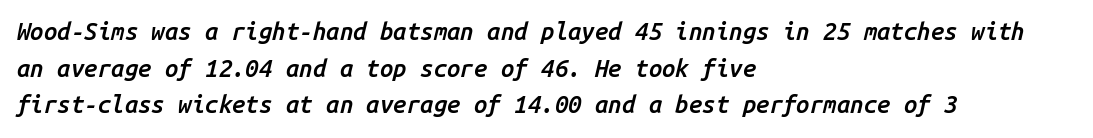
The image shows 24 px text type, italic (leaning right); set left-aligned, normal line spacing (1.53x), normal letter spacing, not underlined.
